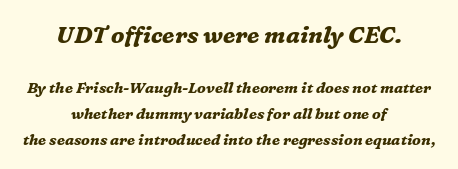
Q: Is the text bold? A: Yes.
Q: Is the text italic (slanted)? A: Yes, it leans right by about 16 degrees.
Q: Is the text underlined? A: No.
Q: How is the paragraph aligned? A: Centered.
Q: Is the spacing between letters normal or unusually wide? A: Normal.
Q: Which block of text is set in a larger size, the first (top) or the second (bottom)? A: The first (top) one.
